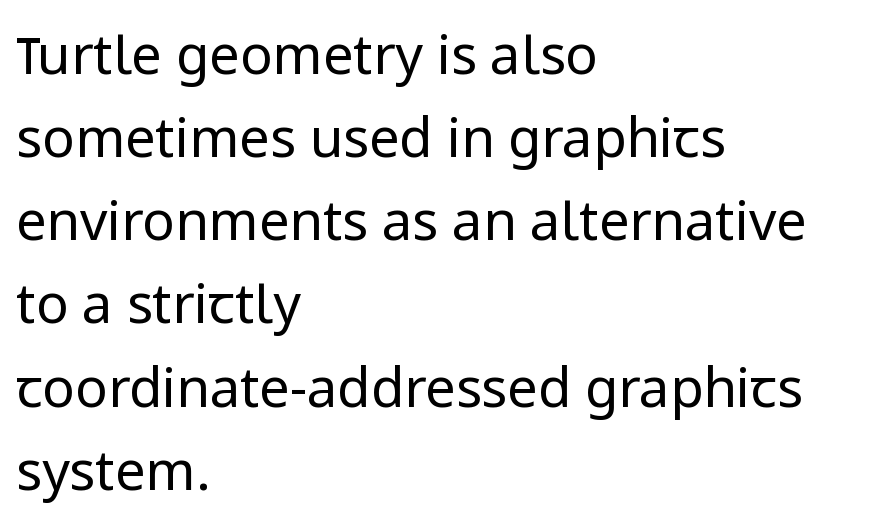
Q: Is the text bold? A: No.
Q: Is the text italic (slanted)? A: No, it is upright.
Q: Is the typeface a serif or a sans-serif typeface? A: Sans-serif.
Q: Is the text underlined? A: No.
Q: How is the paragraph aligned? A: Left-aligned.
Q: Is the spacing between letters normal or unusually wide? A: Normal.
Q: Is the spacing between lines tight, normal or loose? A: Normal.
Q: Width (condensed, normal, or wide)? A: Normal.
Q: Stroke contrast? A: Low.
Q: x-height? A: Medium.
Q: Monospaced? A: No.
